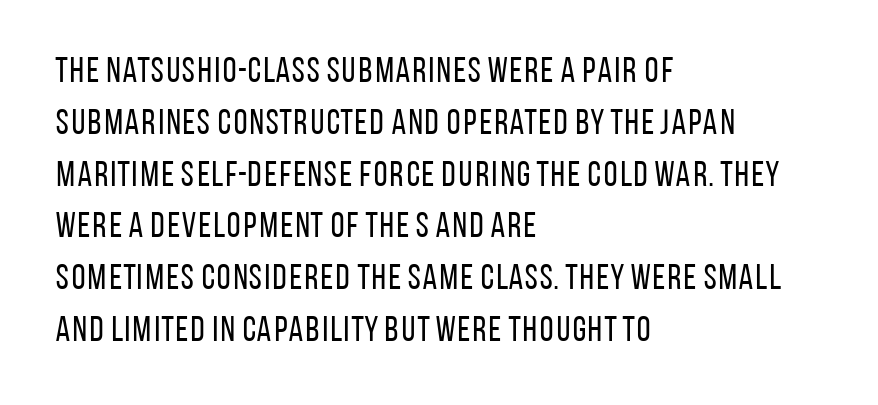
Left-aligned paragraph, ragged on the right. Here the designer chose a conventional face with non-uniform glyph widths. The foot of each line stays bare and open. The typeface has the unassuming heft of standard copy or less. Rows of type keep a routine distance in the vertical direction.
